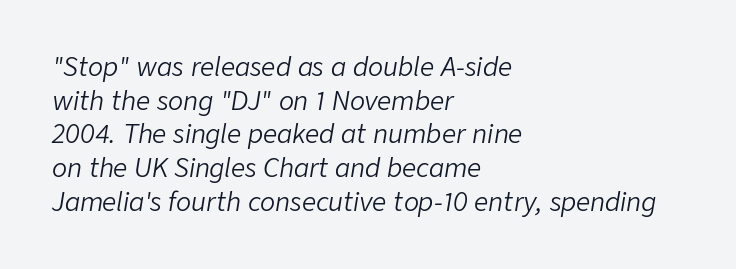
Unmarked baselines from the first word to the last. A typesetter would call this leading conventional body-copy spacing. Notice how the passage keeps a crisp vertical edge on the left only. This sample uses plain, unmodified letter spacing. The font is comparable to plain body text, perhaps lighter. Slanted lettering throughout.
